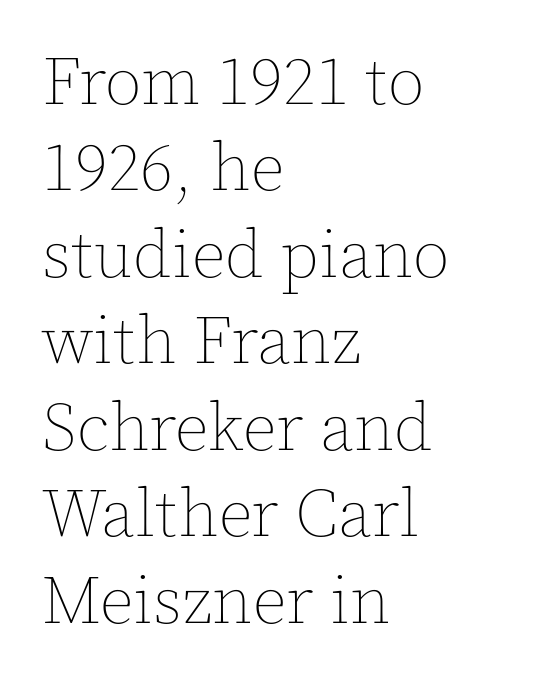
Decoration check: the copy has no underline. The face looks like a standard text weight, possibly lighter. One glance says typical: line gaps are just what's usual. Between one letter and the next there's only the usual sliver of space. The rag falls on the right side of this text block.
